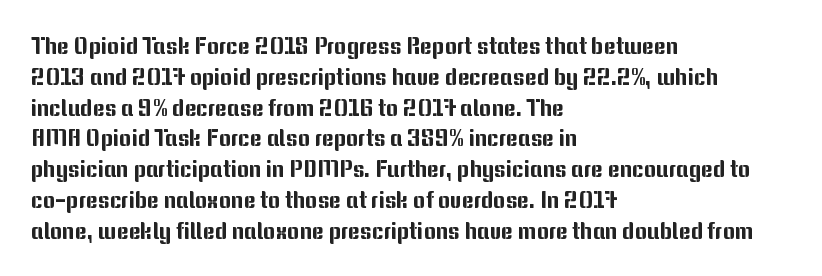
The glyphs are unaccompanied by any horizontal stroke below them. Quick note: not italic, upright. Each word holds together tightly as a unit, with standard inter-letter gaps. The paragraph shown leans on its left margin. Does the leading feel generous? No, just average.
